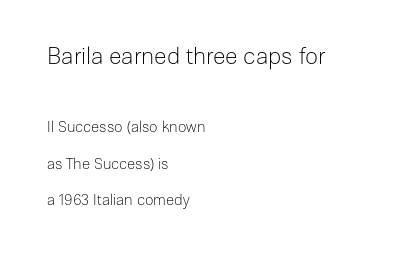
Q: Is the text bold? A: No.
Q: Is the text italic (slanted)? A: No, it is upright.
Q: Is the text underlined? A: No.
Q: How is the paragraph aligned? A: Left-aligned.
Q: Is the spacing between letters normal or unusually wide? A: Normal.
Q: Is the spacing between lines tight, normal or loose? A: Loose.
Q: Which block of text is set in a larger size, the first (top) or the second (bottom)? A: The first (top) one.
